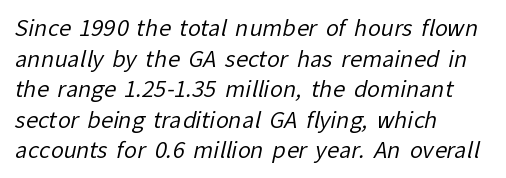
Q: Is the text bold? A: No.
Q: Is the text underlined? A: No.
Q: How is the paragraph aligned? A: Left-aligned.
Q: Is the spacing between letters normal or unusually wide? A: Normal.
Q: Is the spacing between lines tight, normal or loose? A: Normal.
